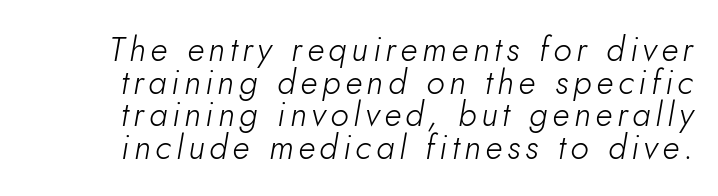
The image shows 34 px light type, italic (leaning right); set tight line spacing (0.96x), not underlined; low stroke contrast and a small x-height.
